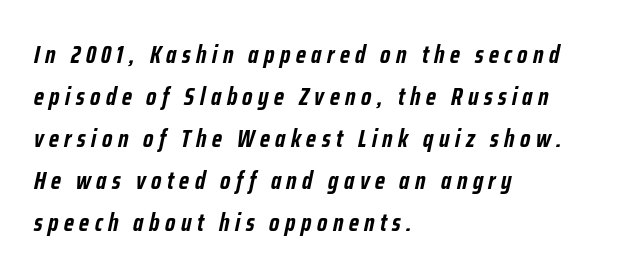
Q: Is the text bold? A: Yes.
Q: Is the text italic (slanted)? A: Yes, it leans right by about 12 degrees.
Q: Is the text underlined? A: No.
Q: How is the paragraph aligned? A: Left-aligned.
Q: Is the spacing between letters normal or unusually wide? A: Unusually wide.
Q: Is the spacing between lines tight, normal or loose? A: Normal.
